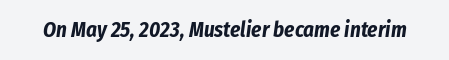
The image shows 21 px bold type, italic (leaning right); set normal letter spacing, not underlined.
